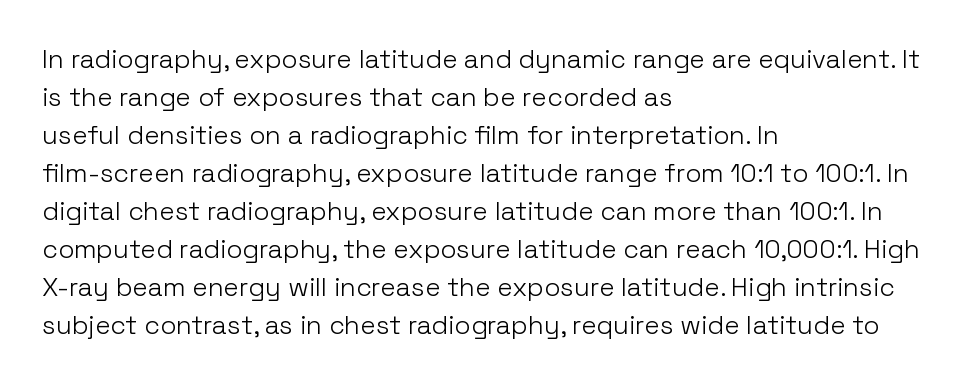
{"italic": "no", "bold": "no", "underline": "no", "align": "left", "line_spacing": "normal", "line_spacing_ratio": 1.46, "letter_spacing": "normal", "letter_spacing_em": 0.0, "glyph_px": 26}
